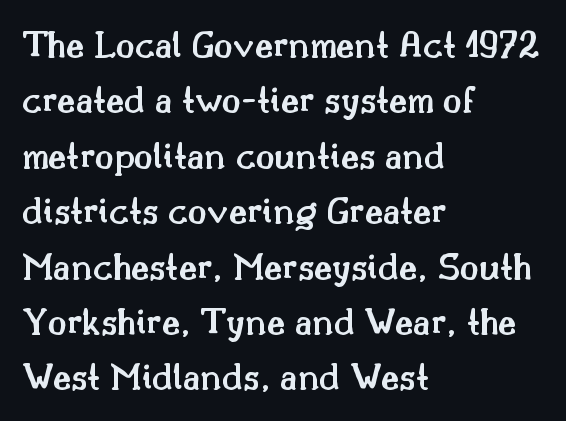
Q: Is the text bold? A: Semi-bold.
Q: Is the text italic (slanted)? A: No, it is upright.
Q: Is the typeface a serif or a sans-serif typeface? A: Serif.
Q: Is the text underlined? A: No.
Q: How is the paragraph aligned? A: Left-aligned.
Q: Is the spacing between letters normal or unusually wide? A: Normal.
Q: Is the spacing between lines tight, normal or loose? A: Normal.
Q: Width (condensed, normal, or wide)? A: Normal.
Q: Stroke contrast? A: Medium.
Q: x-height? A: Small.
Q: Monospaced? A: No.
